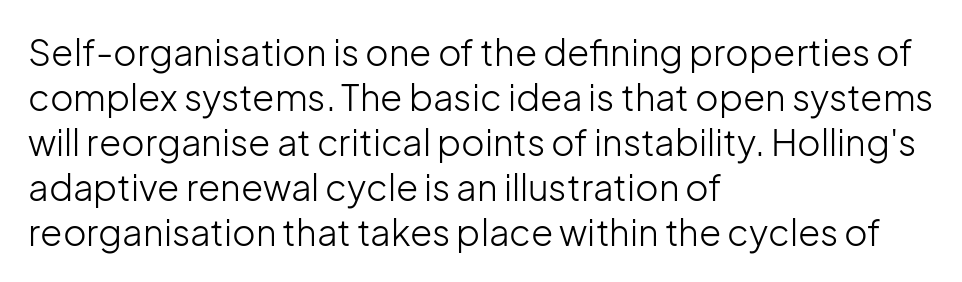
{"serif": "no", "italic": "no", "bold": "no", "weight": "light", "width": "normal", "stroke_contrast": "low", "x_height": "medium", "monospaced": "no", "underline": "no", "align": "left", "line_spacing": "normal", "line_spacing_ratio": 1.25, "letter_spacing": "normal", "letter_spacing_em": 0.0, "glyph_px": 36}
